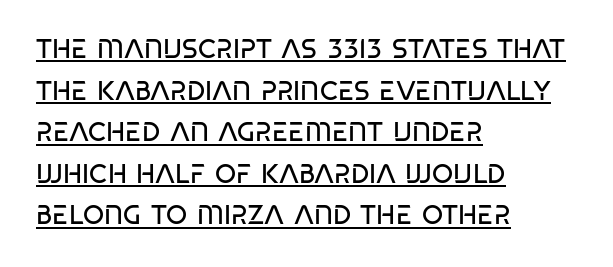
Q: Is the text bold? A: No.
Q: Is the text italic (slanted)? A: No, it is upright.
Q: Is the text underlined? A: Yes.
Q: How is the paragraph aligned? A: Left-aligned.
Q: Is the spacing between letters normal or unusually wide? A: Normal.
Q: Is the spacing between lines tight, normal or loose? A: Normal.
